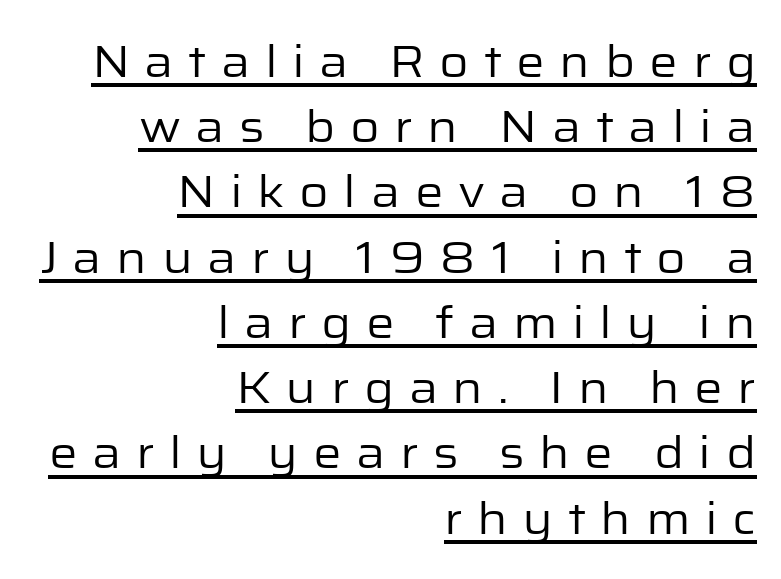
Q: Is the text bold? A: No.
Q: Is the text italic (slanted)? A: No, it is upright.
Q: Is the typeface a serif or a sans-serif typeface? A: Sans-serif.
Q: Is the text underlined? A: Yes.
Q: How is the paragraph aligned? A: Right-aligned.
Q: Is the spacing between letters normal or unusually wide? A: Unusually wide.
Q: Is the spacing between lines tight, normal or loose? A: Normal.
Q: Width (condensed, normal, or wide)? A: Normal.
Q: Stroke contrast? A: Low.
Q: x-height? A: Medium.
Q: Monospaced? A: No.
